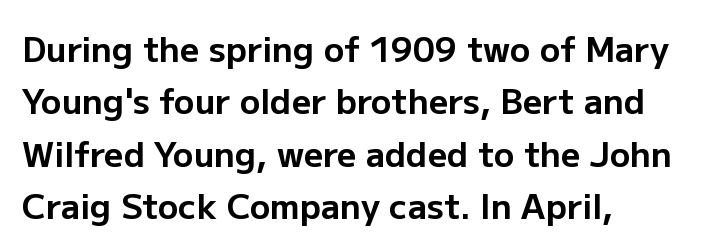
Observe the ordinary spacing: letters are neighbours, not strangers. Here the designer chose a conventional face with non-uniform glyph widths. Honestly, the row spacing looks completely unremarkable. Chunky letters — that's bold for sure. Upright lettering throughout.
